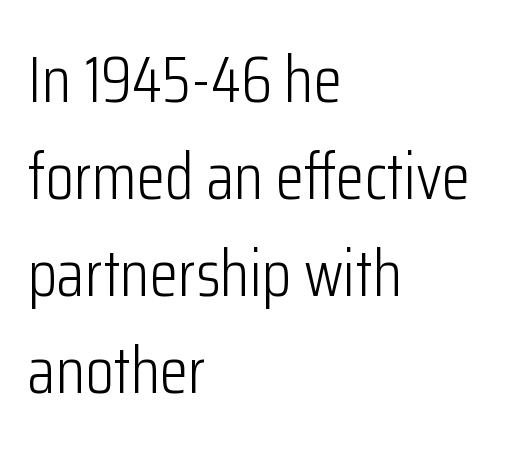
{"serif": "no", "italic": "no", "bold": "no", "weight": "light", "width": "condensed", "stroke_contrast": "low", "x_height": "medium", "monospaced": "no", "underline": "no", "align": "left", "line_spacing": "normal", "line_spacing_ratio": 1.49, "letter_spacing": "normal", "letter_spacing_em": 0.0, "glyph_px": 65}
